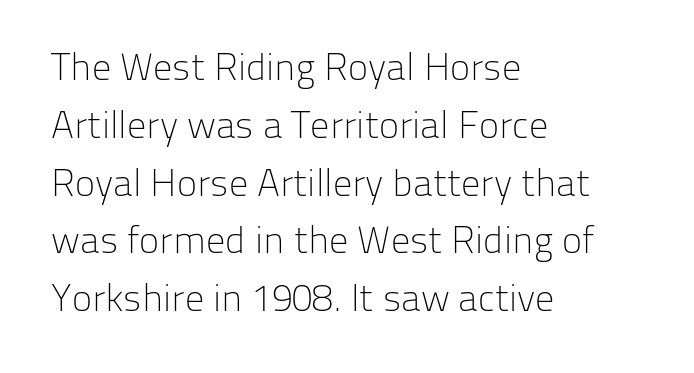
Q: Is the text bold? A: No.
Q: Is the text italic (slanted)? A: No, it is upright.
Q: Is the typeface a serif or a sans-serif typeface? A: Sans-serif.
Q: Is the text underlined? A: No.
Q: How is the paragraph aligned? A: Left-aligned.
Q: Is the spacing between letters normal or unusually wide? A: Normal.
Q: Is the spacing between lines tight, normal or loose? A: Normal.
Q: Width (condensed, normal, or wide)? A: Normal.
Q: Stroke contrast? A: Low.
Q: x-height? A: Medium.
Q: Monospaced? A: No.
